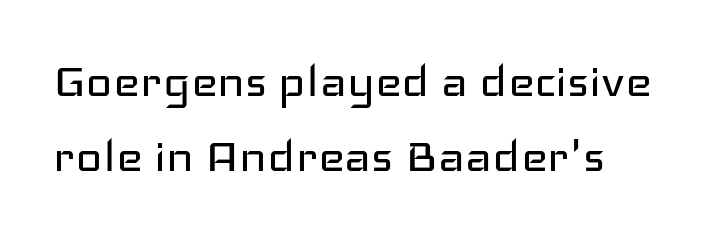
The image shows 57 px regular-weight, wide sans-serif type, upright; set normal line spacing (1.32x), normal letter spacing, not underlined; low stroke contrast and a medium x-height.
